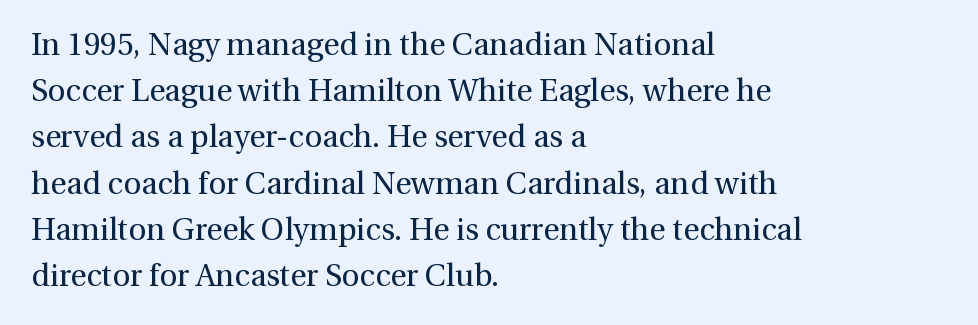
{"serif": "yes", "italic": "no", "bold": "no", "weight": "regular", "width": "normal", "stroke_contrast": "medium", "x_height": "medium", "monospaced": "no", "underline": "no", "align": "left", "line_spacing": "normal", "line_spacing_ratio": 1.49, "letter_spacing": "normal", "letter_spacing_em": 0.0, "glyph_px": 31}
